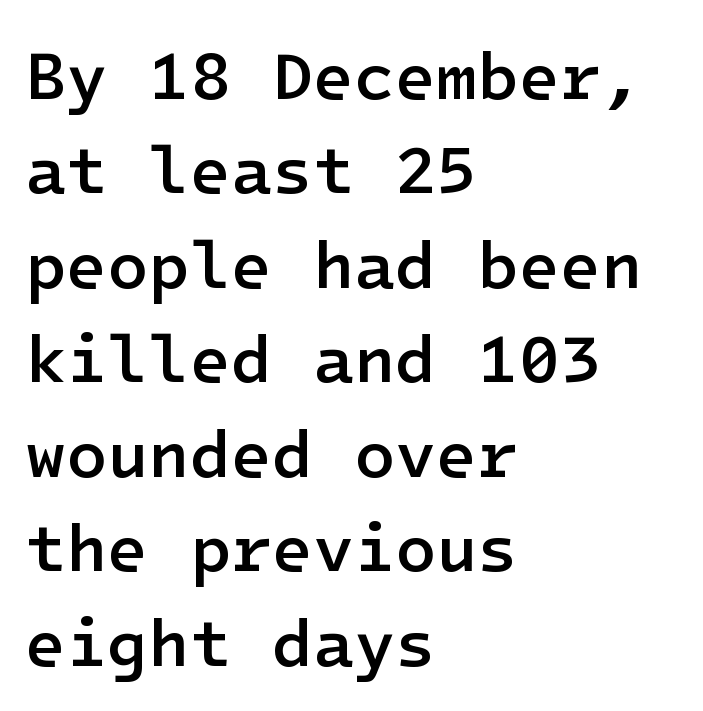
The letterforms sit shoulder to shoulder at normal distance. Do the letters lean? They stand straight. One-word summary of the alignment: left. Glance below the letters and you will spot only blank space.
